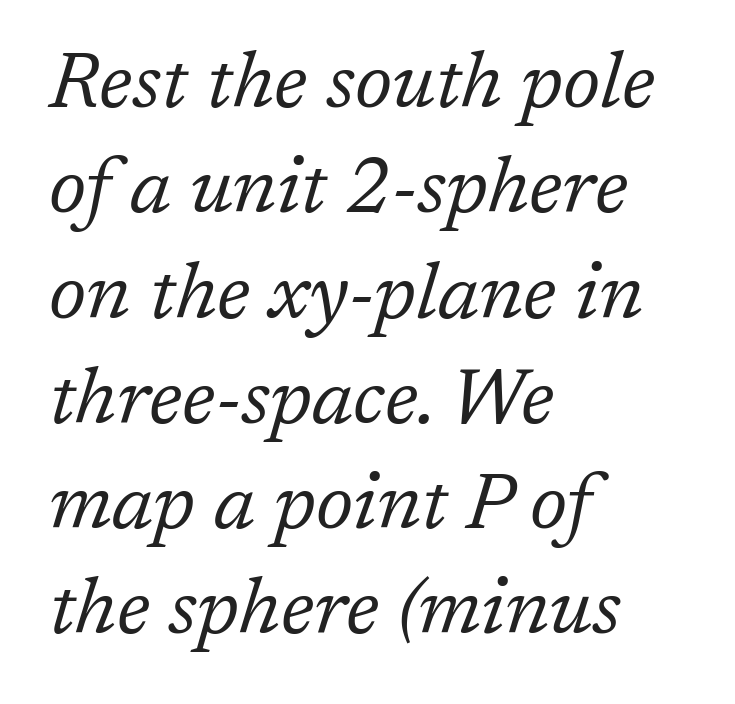
{"serif": "yes", "italic": "yes", "lean": "right", "slant_degrees": 17, "bold": "no", "weight": "regular", "width": "normal", "stroke_contrast": "low", "x_height": "medium", "monospaced": "no", "underline": "no", "align": "left", "line_spacing": "normal", "line_spacing_ratio": 1.35, "letter_spacing": "normal", "letter_spacing_em": 0.0, "glyph_px": 78}
